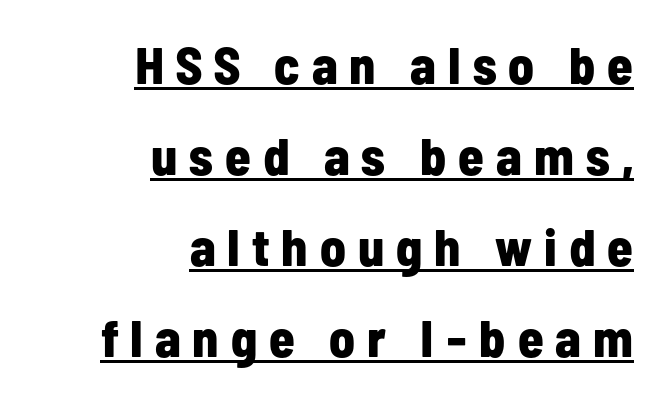
Q: Is the text bold? A: Yes.
Q: Is the text italic (slanted)? A: No, it is upright.
Q: Is the typeface a serif or a sans-serif typeface? A: Sans-serif.
Q: Is the text underlined? A: Yes.
Q: How is the paragraph aligned? A: Right-aligned.
Q: Is the spacing between letters normal or unusually wide? A: Unusually wide.
Q: Width (condensed, normal, or wide)? A: Condensed.
Q: Stroke contrast? A: Low.
Q: x-height? A: Medium.
Q: Monospaced? A: No.
